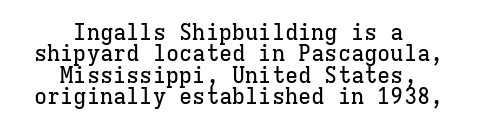
{"italic": "no", "underline": "no", "align": "center", "line_spacing": "tight", "line_spacing_ratio": 0.97, "letter_spacing": "normal", "letter_spacing_em": 0.0, "glyph_px": 22}
